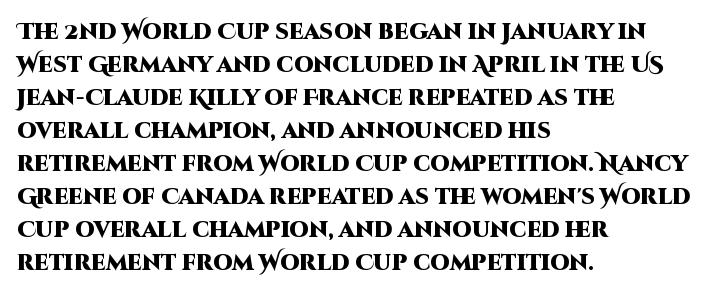
The image shows 22 px bold type, upright; set left-aligned, normal line spacing (1.5x), normal letter spacing, not underlined.
